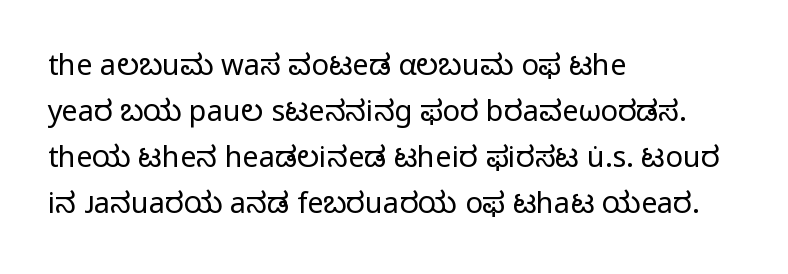
Clear beneath every line of the passage. Which margin do the lines hug? The left one — the right edge is uneven. Each letter keeps its own natural width here, so spacing adapts to shape. Is the stroke heavy? The answer is a plain regular-or-lighter.
